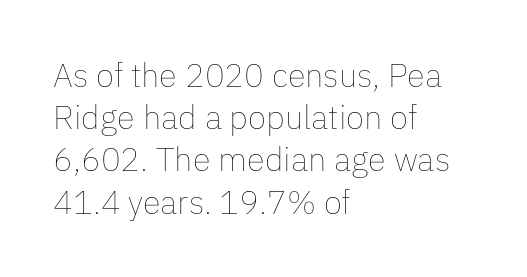
The letters advance in unequal steps, a hallmark of proportional type. This sample is left-justified, so line endings fall wherever the words run out. The face used here is rendered with its standard letterfit. The lettering stays uniformly vertical, giving the passage a roman look.
